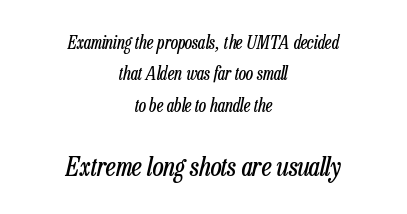
Q: Is the text bold? A: No.
Q: Is the text italic (slanted)? A: Yes, it leans right by about 13 degrees.
Q: Is the text underlined? A: No.
Q: How is the paragraph aligned? A: Centered.
Q: Is the spacing between letters normal or unusually wide? A: Normal.
Q: Which block of text is set in a larger size, the first (top) or the second (bottom)? A: The second (bottom) one.
